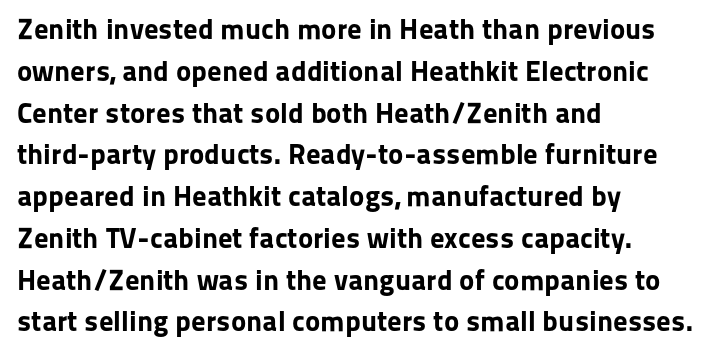
How would I describe the line gaps? Plain and ordinary. These lines are set flush left with a ragged right edge. A clean baseline with only descenders dipping below it. Every letter is thick-stroked: bold, no question.
